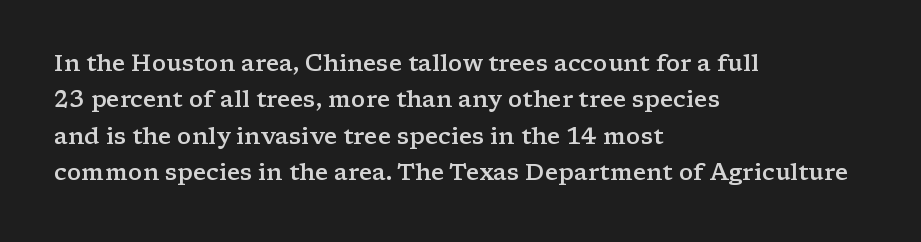
The paragraph shown leans on its left margin. Baseline-to-baseline distance is the conventional proportion of letter height. Check under the words: just untouched page. How are the letters spaced? Ordinarily, with no added tracking.
